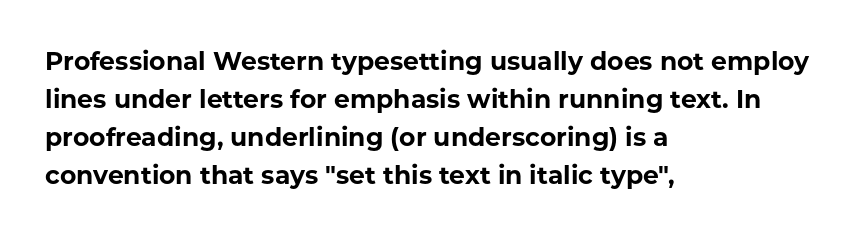
Leftover space on each line is placed entirely after the last word. Normally led — the rows are evenly, conventionally spaced. Type without underlining. Here the glyphs are tracked normally, forming tight word shapes.
